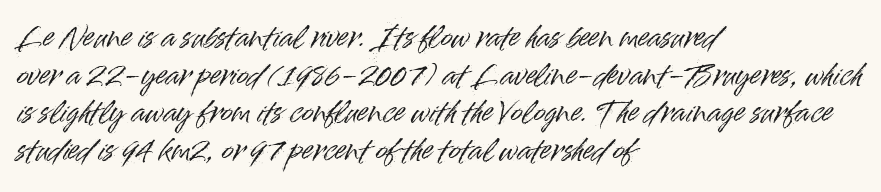
The baseline area is clear. This rendering leaves character spacing at its baseline value. The designer left line spacing at the default. Proportional: the letters do not fall into vertical columns. These lines are set flush left with a ragged right edge.
